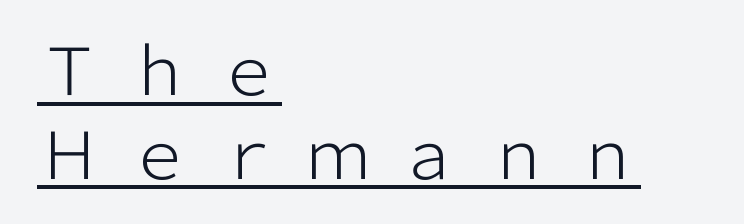
{"serif": "no", "italic": "no", "bold": "no", "weight": "light", "width": "normal", "stroke_contrast": "low", "x_height": "medium", "monospaced": "no", "underline": "yes", "align": "left", "line_spacing": "normal", "line_spacing_ratio": 1.29, "letter_spacing": "wide", "letter_spacing_em": 0.38, "glyph_px": 65}
